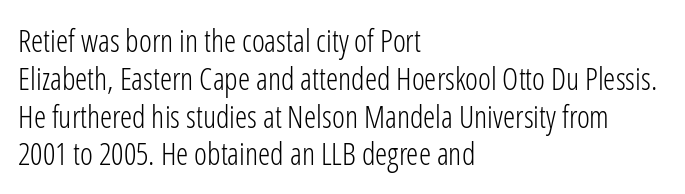
Posture: straight, roman, zero tilt. To sum up the face: it is a sans, with no serifs. The horizontal fit of the characters is conventional and even. Is the stroke heavy? The answer is a plain regular-or-lighter.
